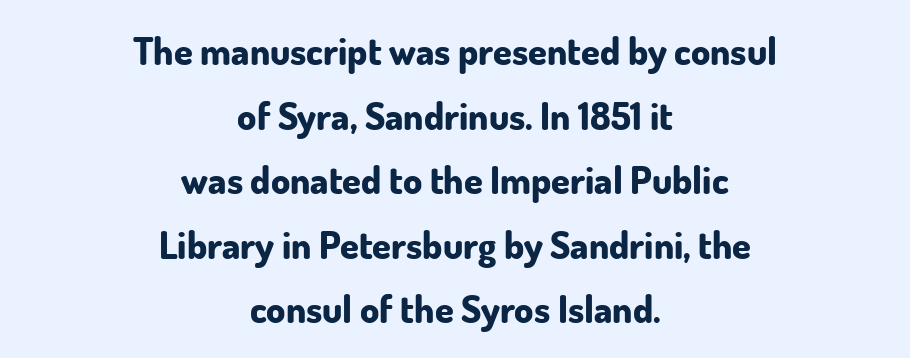
{"serif": "no", "italic": "no", "bold": "yes", "weight": "bold", "width": "normal", "stroke_contrast": "low", "x_height": "small", "monospaced": "no", "underline": "no", "align": "center", "line_spacing": "normal", "line_spacing_ratio": 1.7, "letter_spacing": "normal", "letter_spacing_em": 0.0, "glyph_px": 38}
